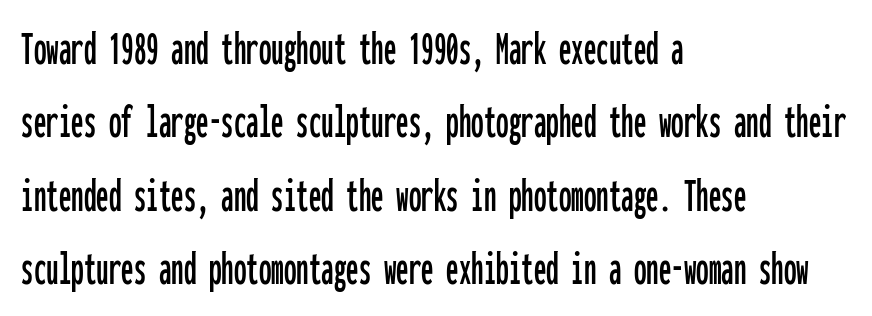
A normal amount of white space separates one row of letters from the next. The passage shown is not underscored anywhere. One-word summary of the alignment: left. Every character sits straight up, as roman type does. Between one letter and the next there's only the usual sliver of space.
